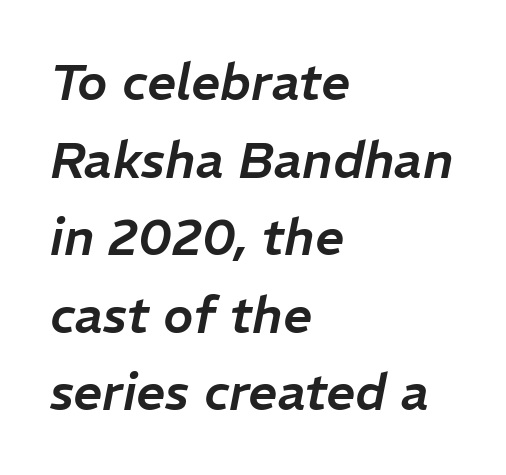
Q: Is the text italic (slanted)? A: Yes, it leans right by about 11 degrees.
Q: Is the text underlined? A: No.
Q: How is the paragraph aligned? A: Left-aligned.
Q: Is the spacing between letters normal or unusually wide? A: Normal.
Q: Is the spacing between lines tight, normal or loose? A: Normal.
Q: Width (condensed, normal, or wide)? A: Normal.
Q: Stroke contrast? A: Low.
Q: x-height? A: Medium.
Q: Monospaced? A: No.
